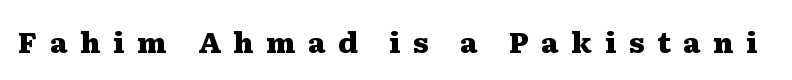
{"serif": "yes", "italic": "no", "bold": "yes", "weight": "heavy", "width": "wide", "stroke_contrast": "medium", "x_height": "medium", "monospaced": "no", "underline": "no", "letter_spacing": "wide", "letter_spacing_em": 0.44, "glyph_px": 29}
